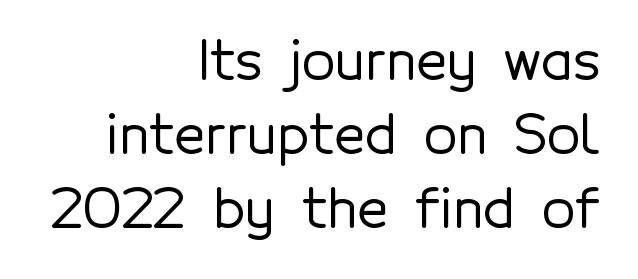
Q: Is the text italic (slanted)? A: No, it is upright.
Q: Is the typeface a serif or a sans-serif typeface? A: Sans-serif.
Q: Is the text underlined? A: No.
Q: How is the paragraph aligned? A: Right-aligned.
Q: Is the spacing between letters normal or unusually wide? A: Normal.
Q: Is the spacing between lines tight, normal or loose? A: Normal.
Q: Width (condensed, normal, or wide)? A: Normal.
Q: x-height? A: Medium.
Q: Monospaced? A: No.
